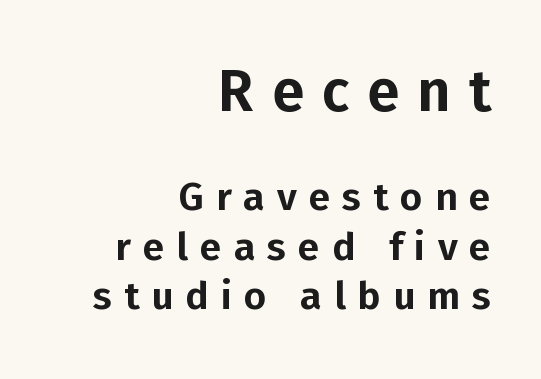
The image shows 58 px sans-serif type, upright; set right-aligned, normal line spacing (1.26x), unusually wide letter spacing (+0.31 em), not underlined; the first (top) block is 1.49x larger; low stroke contrast and a medium x-height.
